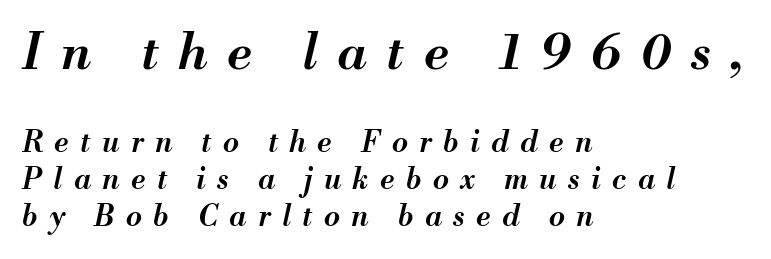
Q: Is the text bold? A: Semi-bold.
Q: Is the text italic (slanted)? A: Yes, it leans right by about 13 degrees.
Q: Is the text underlined? A: No.
Q: How is the paragraph aligned? A: Left-aligned.
Q: Is the spacing between letters normal or unusually wide? A: Unusually wide.
Q: Is the spacing between lines tight, normal or loose? A: Normal.
Q: Which block of text is set in a larger size, the first (top) or the second (bottom)? A: The first (top) one.
Q: Width (condensed, normal, or wide)? A: Normal.
Q: Stroke contrast? A: Medium.
Q: x-height? A: Small.
Q: Monospaced? A: No.
